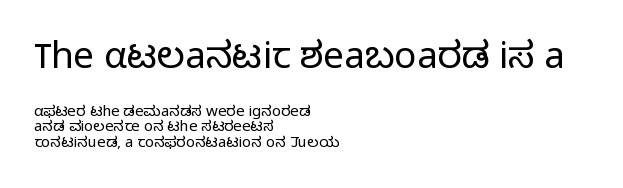
{"serif": "no", "italic": "no", "bold": "no", "weight": "light", "width": "normal", "stroke_contrast": "low", "x_height": "medium", "monospaced": "no", "underline": "no", "align": "left", "line_spacing": "tight", "line_spacing_ratio": 1.03, "letter_spacing": "normal", "letter_spacing_em": 0.0, "larger_block": "first", "size_ratio": 2.47, "glyph_px": 37}
